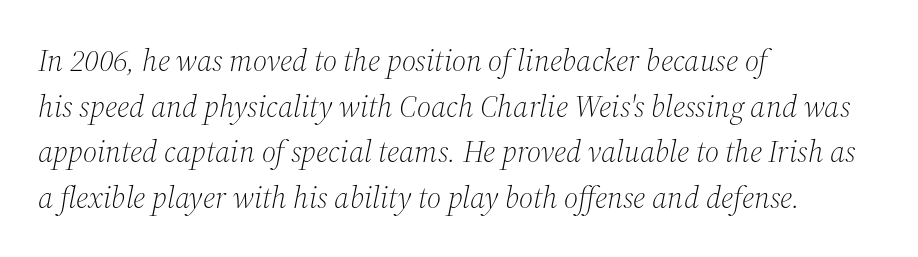
Q: Is the text bold? A: No.
Q: Is the text italic (slanted)? A: Yes, it leans right by about 12 degrees.
Q: Is the typeface a serif or a sans-serif typeface? A: Serif.
Q: Is the text underlined? A: No.
Q: How is the paragraph aligned? A: Left-aligned.
Q: Is the spacing between letters normal or unusually wide? A: Normal.
Q: Is the spacing between lines tight, normal or loose? A: Normal.
Q: Width (condensed, normal, or wide)? A: Normal.
Q: Stroke contrast? A: Medium.
Q: x-height? A: Medium.
Q: Monospaced? A: No.
